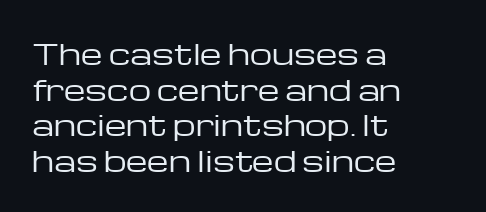
The image shows 28 px regular-weight, wide sans-serif type, upright; set left-aligned, normal line spacing (1.27x), normal letter spacing, not underlined; low stroke contrast and a medium x-height.
